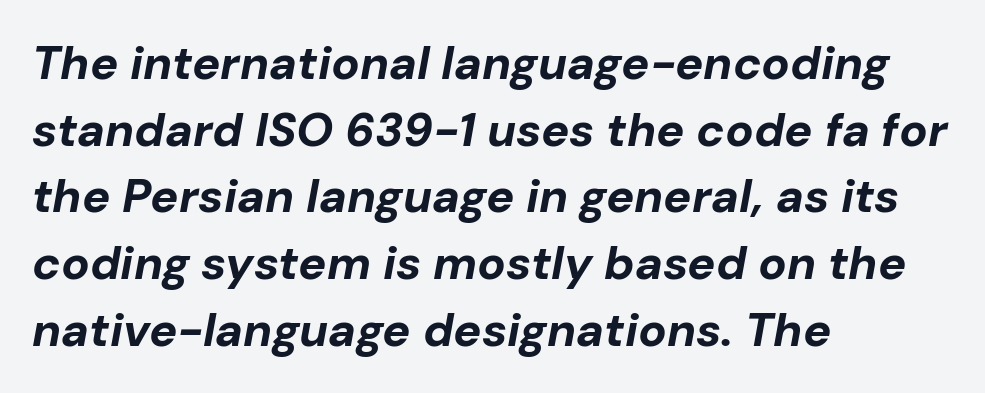
Q: Is the text bold? A: Yes.
Q: Is the text italic (slanted)? A: Yes, it leans right by about 10 degrees.
Q: Is the text underlined? A: No.
Q: How is the paragraph aligned? A: Left-aligned.
Q: Is the spacing between letters normal or unusually wide? A: Normal.
Q: Is the spacing between lines tight, normal or loose? A: Normal.
Q: Width (condensed, normal, or wide)? A: Normal.
Q: Stroke contrast? A: Low.
Q: x-height? A: Medium.
Q: Monospaced? A: No.
